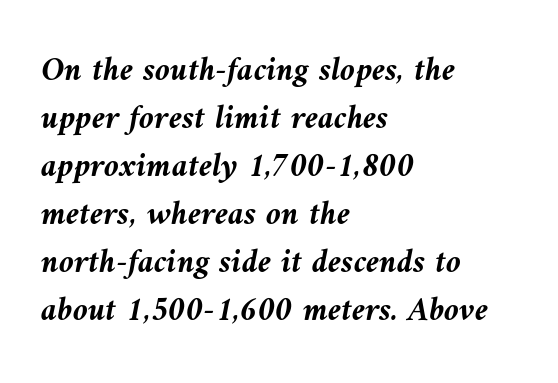
Q: Is the text bold? A: Yes.
Q: Is the text italic (slanted)? A: Yes, it leans left by about 9 degrees.
Q: Is the text underlined? A: No.
Q: How is the paragraph aligned? A: Left-aligned.
Q: Is the spacing between letters normal or unusually wide? A: Normal.
Q: Is the spacing between lines tight, normal or loose? A: Normal.
Q: Width (condensed, normal, or wide)? A: Normal.
Q: Stroke contrast? A: Medium.
Q: x-height? A: Medium.
Q: Monospaced? A: No.
